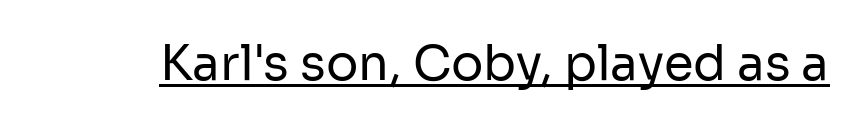
Stems here are at most as thick as an everyday book face. Typographically, this falls in the sans-serif category. Students, note that the glyphs here touch the page at normal intervals. Students, observe the line beneath the letters — that is underlining.
